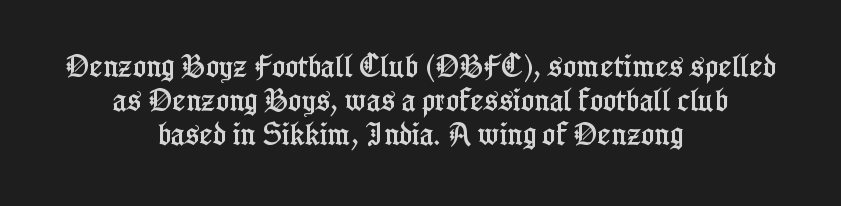
{"italic": "no", "underline": "no", "align": "center", "line_spacing": "normal", "line_spacing_ratio": 1.36, "letter_spacing": "normal", "letter_spacing_em": 0.0, "glyph_px": 25}
